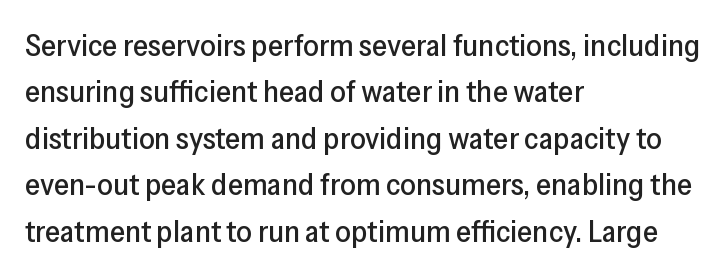
The image shows 31 px sans-serif type, upright; set left-aligned, normal line spacing (1.5x), normal letter spacing, not underlined; low stroke contrast and a medium x-height.
